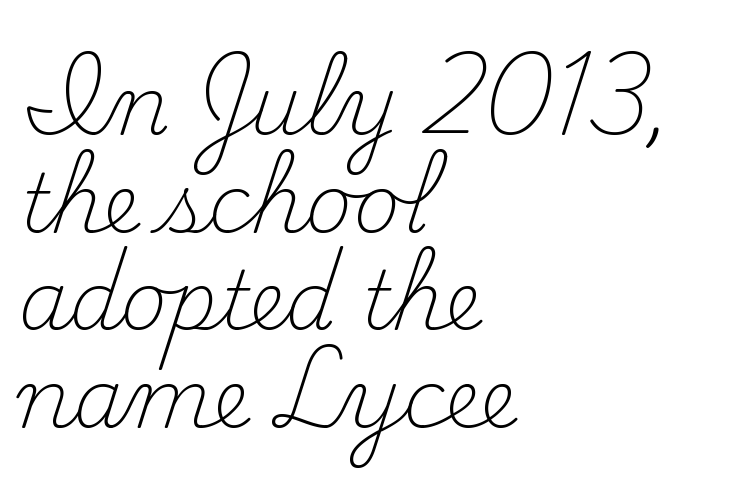
The image shows 80 px light serif type; set left-aligned, line spacing 1.22x, normal letter spacing, not underlined; medium stroke contrast and a small x-height.
